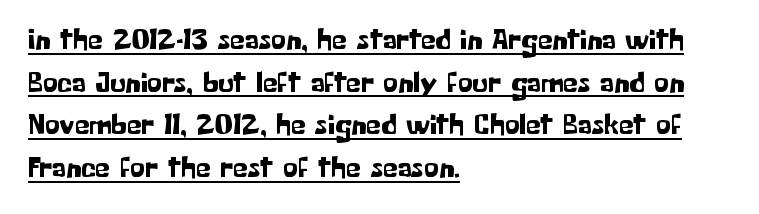
{"serif": "no", "italic": "no", "width": "normal", "stroke_contrast": "low", "x_height": "medium", "monospaced": "no", "underline": "yes", "align": "left", "line_spacing": "normal", "line_spacing_ratio": 1.42, "letter_spacing": "normal", "letter_spacing_em": 0.0, "glyph_px": 30}
